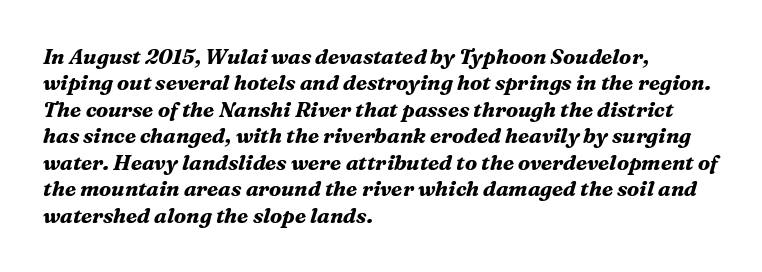
Q: Is the text bold? A: Yes.
Q: Is the text italic (slanted)? A: Yes, it leans right by about 16 degrees.
Q: Is the text underlined? A: No.
Q: How is the paragraph aligned? A: Left-aligned.
Q: Is the spacing between letters normal or unusually wide? A: Normal.
Q: Is the spacing between lines tight, normal or loose? A: Normal.
